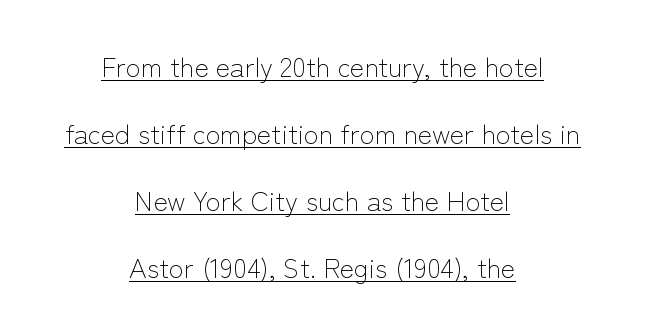
The image shows 27 px text type, upright; set centered, loose line spacing (2.48x), normal letter spacing, underlined.
